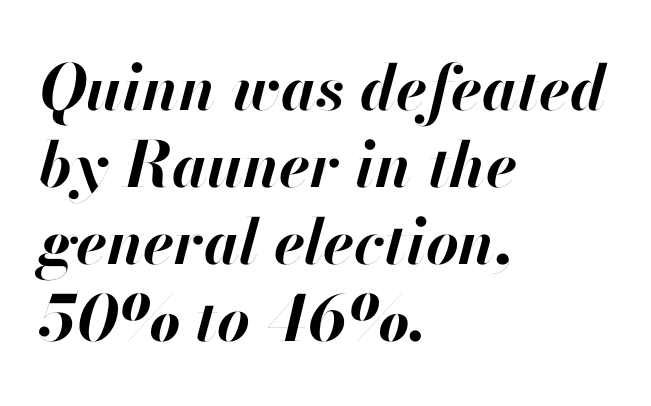
Q: Is the text bold? A: Yes.
Q: Is the text italic (slanted)? A: Yes, it leans right by about 13 degrees.
Q: Is the text underlined? A: No.
Q: How is the paragraph aligned? A: Left-aligned.
Q: Is the spacing between letters normal or unusually wide? A: Normal.
Q: Width (condensed, normal, or wide)? A: Normal.
Q: Stroke contrast? A: High.
Q: x-height? A: Small.
Q: Monospaced? A: No.
